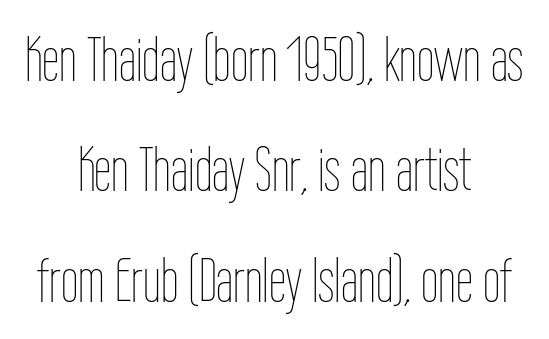
The passage shown is not underscored anywhere. Tracking value appears to be zero — textbook default spacing. These lines are rendered in a variable-pitch font. A quiet, ordinary-to-light weight characterises the typeface. Style check: upright. Line starts and ends both wander, symmetrically.
